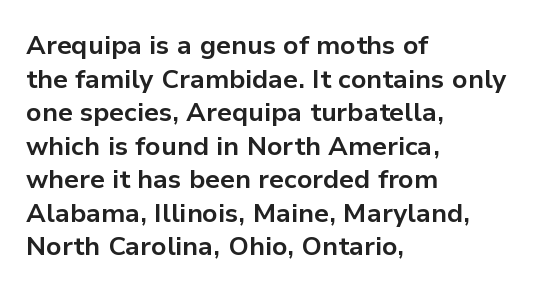
{"italic": "no", "bold": "yes", "underline": "no", "align": "left", "line_spacing": "normal", "line_spacing_ratio": 1.29, "letter_spacing": "normal", "letter_spacing_em": 0.0, "glyph_px": 26}
